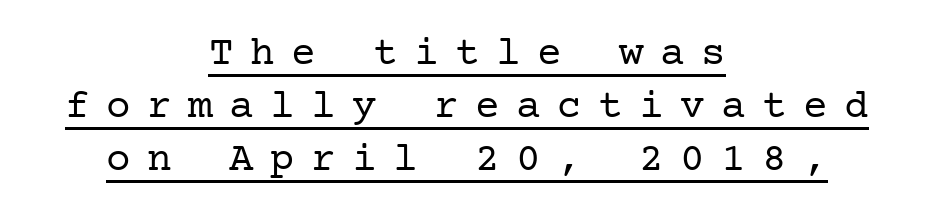
The image shows 41 px regular-weight serif type, upright; set centered, normal line spacing (1.29x), unusually wide letter spacing (+0.4 em), underlined; low stroke contrast and a medium x-height.
